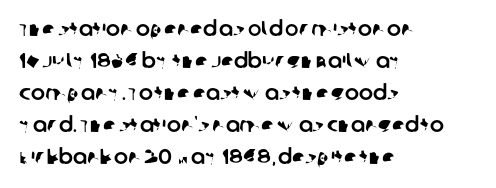
{"underline": "no", "align": "left", "line_spacing": "normal", "line_spacing_ratio": 1.52, "letter_spacing": "normal", "letter_spacing_em": 0.0, "glyph_px": 21}
